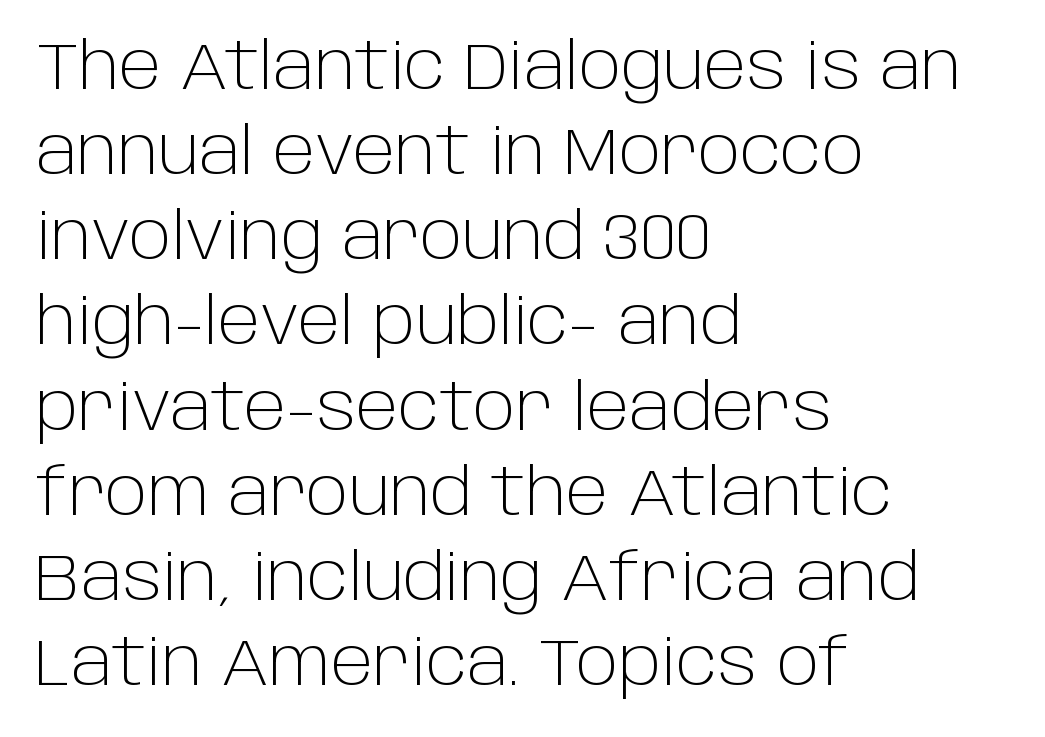
Q: Is the text bold? A: No.
Q: Is the text italic (slanted)? A: No, it is upright.
Q: Is the typeface a serif or a sans-serif typeface? A: Sans-serif.
Q: Is the text underlined? A: No.
Q: How is the paragraph aligned? A: Left-aligned.
Q: Is the spacing between letters normal or unusually wide? A: Normal.
Q: Is the spacing between lines tight, normal or loose? A: Normal.
Q: Width (condensed, normal, or wide)? A: Normal.
Q: Stroke contrast? A: Low.
Q: x-height? A: Large.
Q: Monospaced? A: No.
